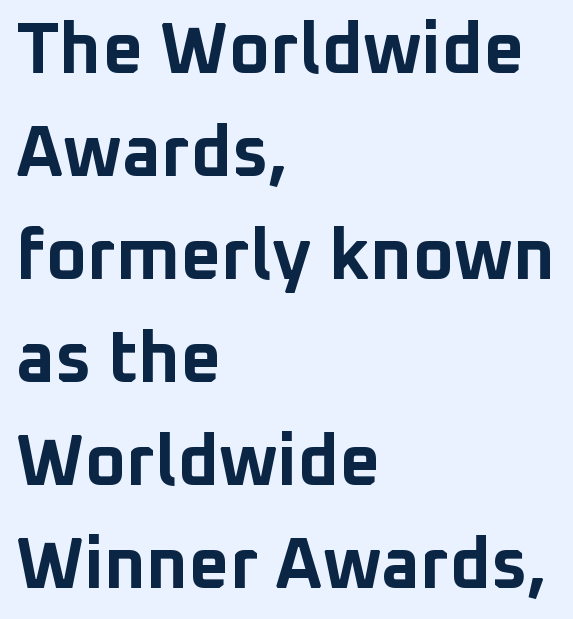
{"serif": "no", "italic": "no", "bold": "yes", "weight": "bold", "width": "normal", "stroke_contrast": "low", "x_height": "medium", "monospaced": "no", "underline": "no", "align": "left", "line_spacing": "normal", "line_spacing_ratio": 1.45, "letter_spacing": "normal", "letter_spacing_em": 0.0, "glyph_px": 71}
